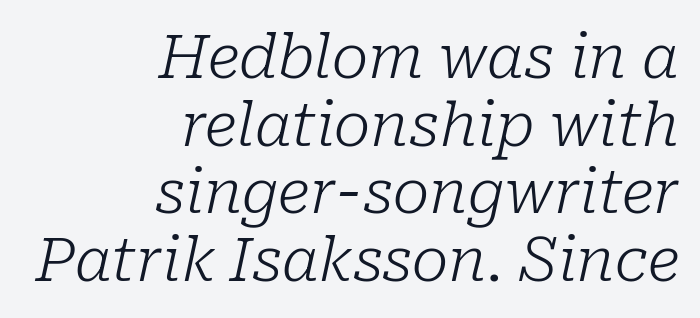
The image shows 61 px light serif type, italic (leaning right); set right-aligned, tight line spacing (1.11x), normal letter spacing, not underlined; low stroke contrast and a medium x-height.
